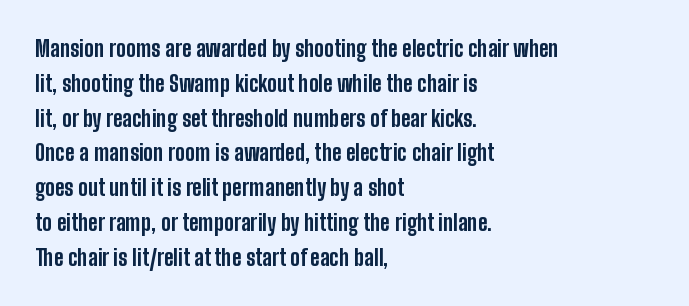
One-word summary of the alignment: left. Characters remain perfectly vertical along every line. Words float on clear page, feet unadorned. Look at the tracking — it's just the regular setting, nothing added.
